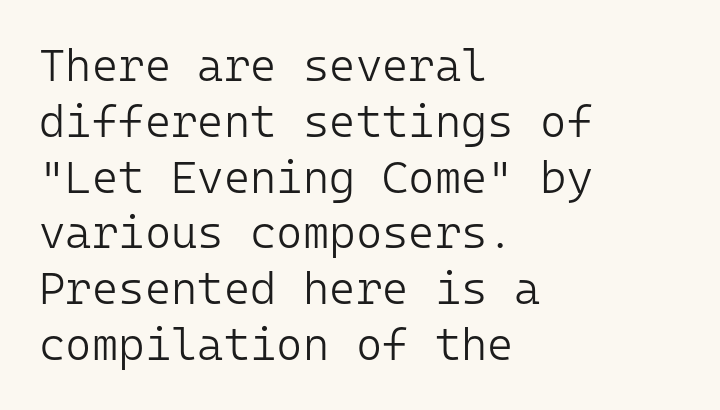
Q: Is the text bold? A: No.
Q: Is the text italic (slanted)? A: No, it is upright.
Q: Is the typeface a serif or a sans-serif typeface? A: Sans-serif.
Q: Is the text underlined? A: No.
Q: How is the paragraph aligned? A: Left-aligned.
Q: Is the spacing between letters normal or unusually wide? A: Normal.
Q: Width (condensed, normal, or wide)? A: Normal.
Q: Stroke contrast? A: Low.
Q: x-height? A: Medium.
Q: Monospaced? A: Yes.
